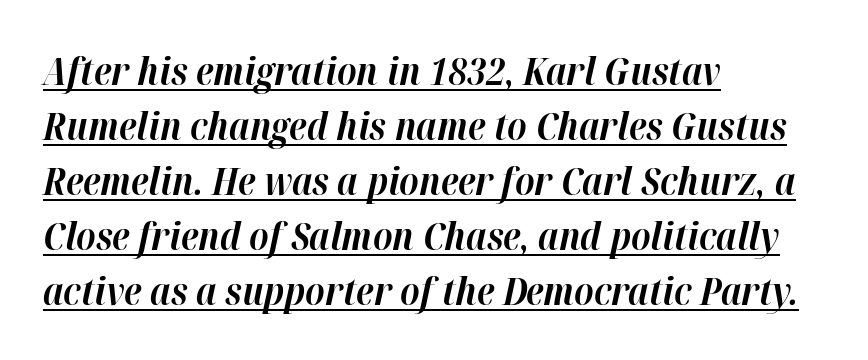
{"italic": "yes", "lean": "right", "slant_degrees": 12, "bold": "yes", "weight": "bold", "width": "normal", "stroke_contrast": "high", "x_height": "medium", "monospaced": "no", "underline": "yes", "align": "left", "line_spacing": "normal", "line_spacing_ratio": 1.41, "letter_spacing": "normal", "letter_spacing_em": 0.0, "glyph_px": 39}
